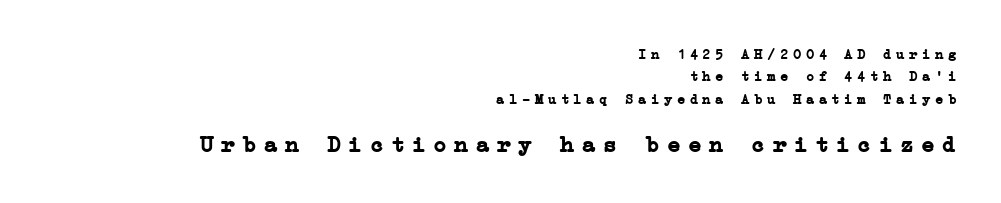
Q: Is the text bold? A: Yes.
Q: Is the text italic (slanted)? A: No, it is upright.
Q: Is the text underlined? A: No.
Q: How is the paragraph aligned? A: Right-aligned.
Q: Is the spacing between letters normal or unusually wide? A: Unusually wide.
Q: Is the spacing between lines tight, normal or loose? A: Normal.
Q: Which block of text is set in a larger size, the first (top) or the second (bottom)? A: The second (bottom) one.
